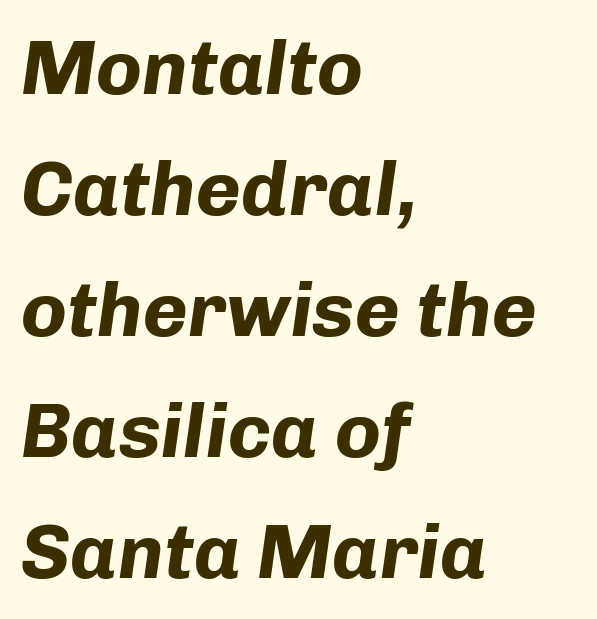
Baseline-to-baseline distance is the conventional proportion of letter height. The whole block is typeset with a tilt. A typesetter would call this proportional, since set widths differ per character. A classic flush-left, rag-right setting is used for this passage. The words here are not underlined. Each word holds together tightly as a unit, with standard inter-letter gaps.
